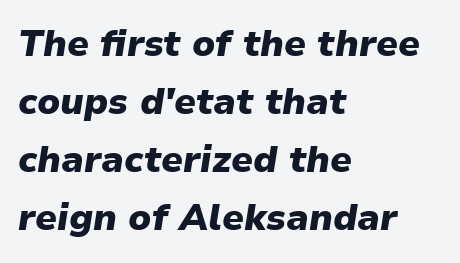
Q: Is the text bold? A: Yes.
Q: Is the text italic (slanted)? A: Yes, it leans right by about 9 degrees.
Q: Is the text underlined? A: No.
Q: How is the paragraph aligned? A: Left-aligned.
Q: Is the spacing between letters normal or unusually wide? A: Normal.
Q: Is the spacing between lines tight, normal or loose? A: Normal.
Q: Width (condensed, normal, or wide)? A: Normal.
Q: Stroke contrast? A: Low.
Q: x-height? A: Medium.
Q: Monospaced? A: No.
